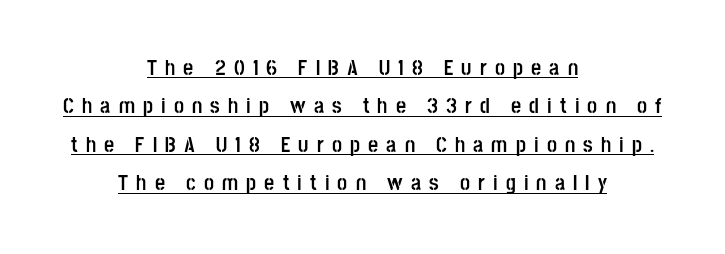
The image shows 22 px bold type, upright; set centered, line spacing 1.75x, unusually wide letter spacing (+0.37 em), underlined.
